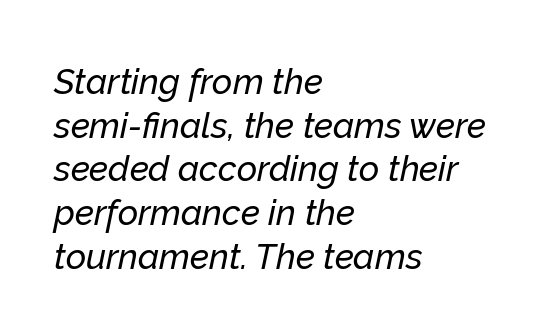
{"italic": "yes", "lean": "right", "slant_degrees": 12, "width": "normal", "stroke_contrast": "low", "x_height": "medium", "monospaced": "no", "underline": "no", "align": "left", "line_spacing": "normal", "line_spacing_ratio": 1.25, "letter_spacing": "normal", "letter_spacing_em": 0.0, "glyph_px": 35}
